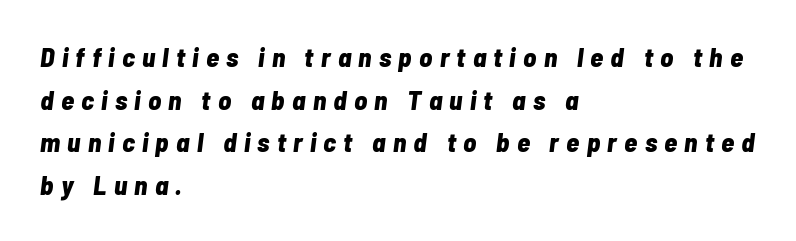
The text block is weighted toward the left margin, trailing off unevenly rightward. The rendering uses a moderate line-height, typical for paragraphs. No word sits above an underline. Compared with an ordinary text face, these strokes are far heavier — a full bold. This rendering widens character spacing well past its baseline value.
